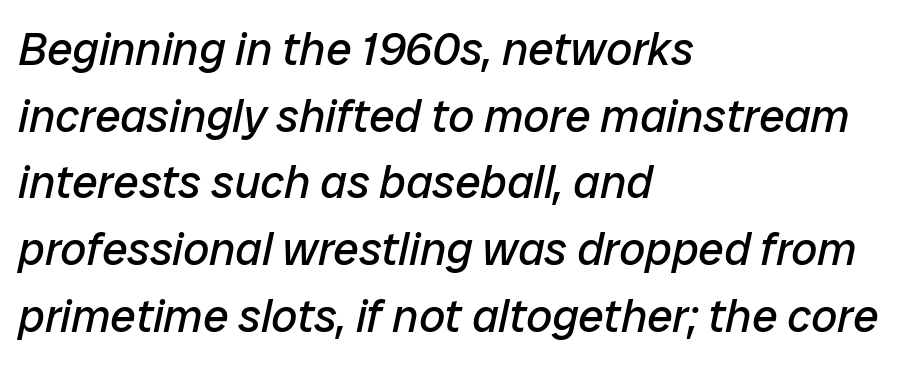
Q: Is the text bold? A: No.
Q: Is the text italic (slanted)? A: Yes, it leans right by about 12 degrees.
Q: Is the text underlined? A: No.
Q: How is the paragraph aligned? A: Left-aligned.
Q: Is the spacing between letters normal or unusually wide? A: Normal.
Q: Is the spacing between lines tight, normal or loose? A: Normal.
Q: Width (condensed, normal, or wide)? A: Normal.
Q: Stroke contrast? A: Low.
Q: x-height? A: Medium.
Q: Monospaced? A: No.
